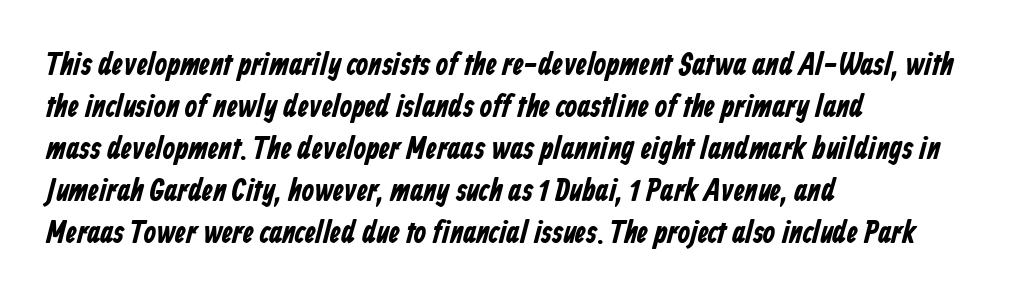
Q: Is the text bold? A: Yes.
Q: Is the typeface a serif or a sans-serif typeface? A: Sans-serif.
Q: Is the text underlined? A: No.
Q: How is the paragraph aligned? A: Left-aligned.
Q: Is the spacing between letters normal or unusually wide? A: Normal.
Q: Is the spacing between lines tight, normal or loose? A: Normal.
Q: Width (condensed, normal, or wide)? A: Condensed.
Q: Stroke contrast? A: Low.
Q: x-height? A: Medium.
Q: Monospaced? A: No.
